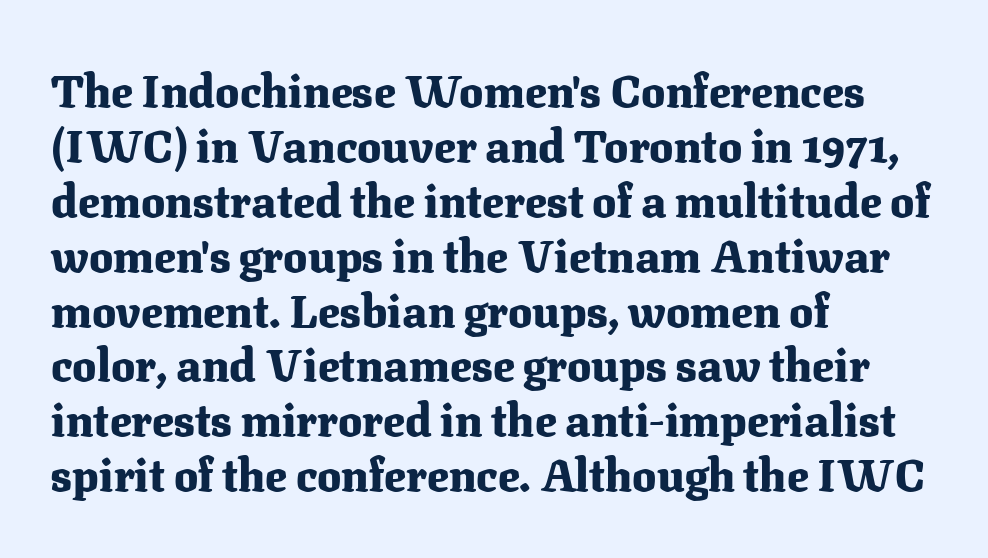
The image shows 45 px heavy serif type, upright; set left-aligned, line spacing 1.22x, normal letter spacing, not underlined; medium stroke contrast and a medium x-height.
